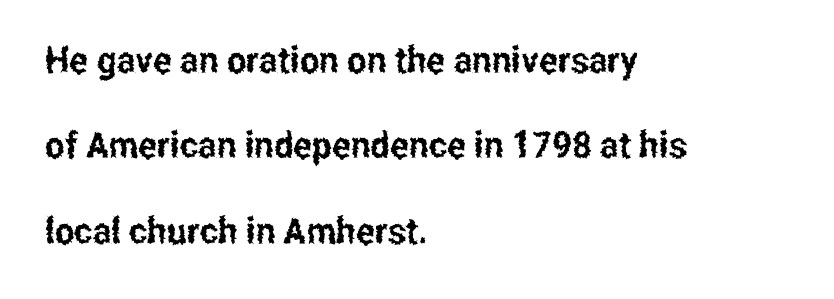
Plain, unruled lines of type. Every row of glyphs begins at an identical x-position on the left. Spacing verdict: proportional, widths tailored to each character. This is roman type, the default non-slanted kind.
